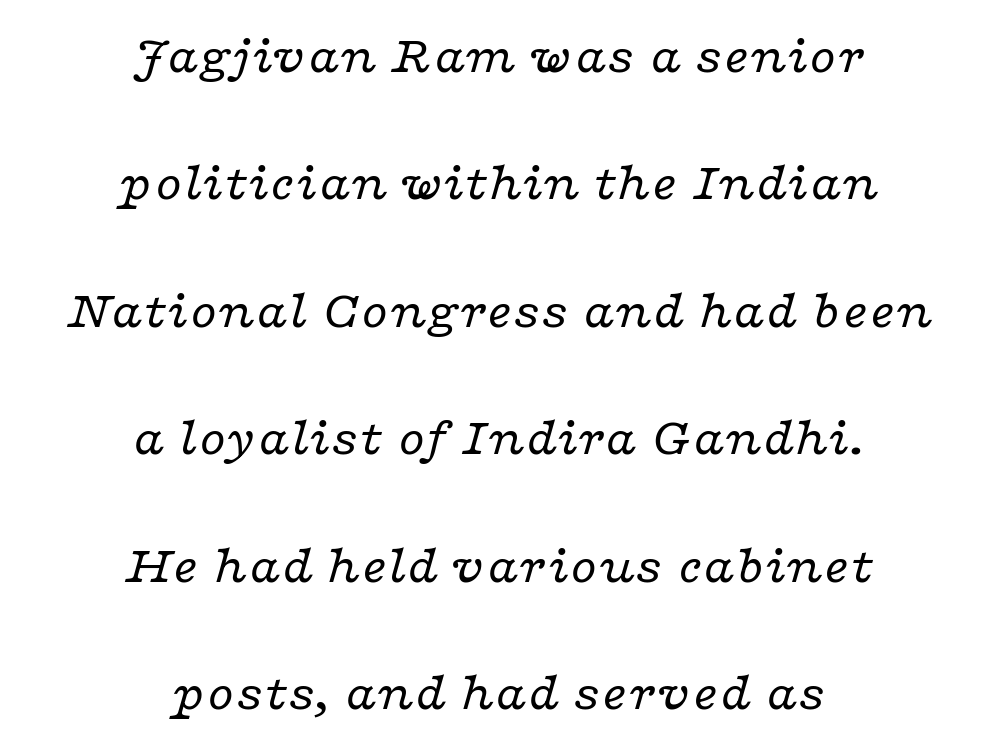
Q: Is the text bold? A: No.
Q: Is the text italic (slanted)? A: Yes, it leans right by about 16 degrees.
Q: Is the typeface a serif or a sans-serif typeface? A: Serif.
Q: Is the text underlined? A: No.
Q: How is the paragraph aligned? A: Centered.
Q: Is the spacing between letters normal or unusually wide? A: Normal.
Q: Is the spacing between lines tight, normal or loose? A: Loose.
Q: Width (condensed, normal, or wide)? A: Wide.
Q: Stroke contrast? A: Low.
Q: x-height? A: Medium.
Q: Monospaced? A: No.
